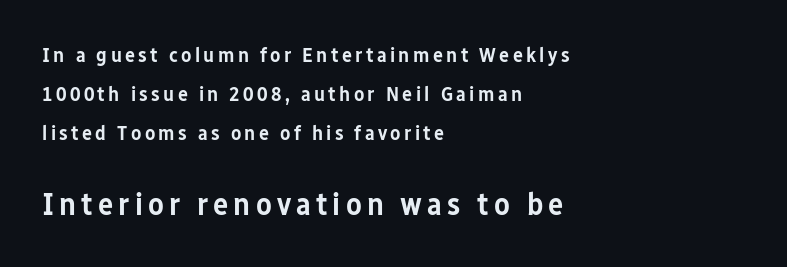
The image shows 32 px semibold, condensed sans-serif type, upright; set left-aligned, line spacing 1.85x, not underlined; the second (bottom) block is 1.52x larger; low stroke contrast and a medium x-height.
